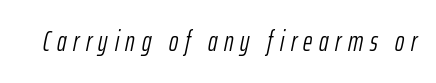
The passage shown is typed in a proportional face where columns would drift. Any mark beneath the type? The region is blank. Words appear elongated and porous because spacing is wide. Quick note: italic.
